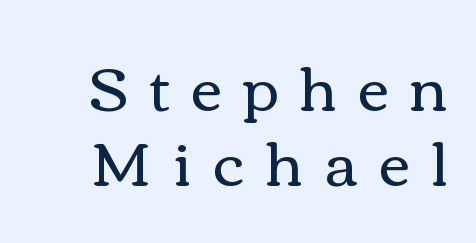
{"italic": "no", "bold": "no", "weight": "regular", "width": "wide", "stroke_contrast": "medium", "x_height": "medium", "monospaced": "no", "underline": "no", "line_spacing": "normal", "line_spacing_ratio": 1.25, "letter_spacing": "wide", "letter_spacing_em": 0.36, "glyph_px": 60}
